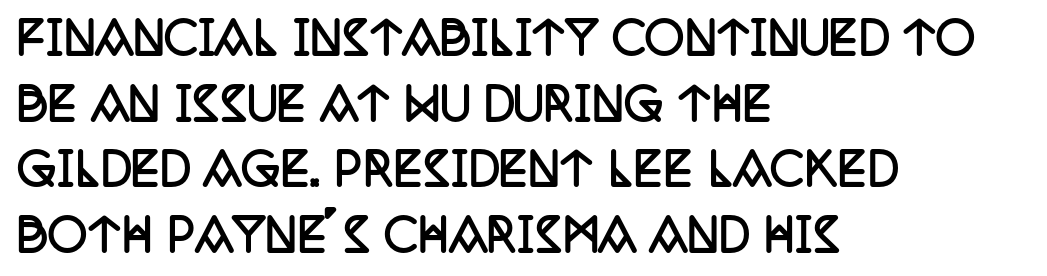
{"serif": "yes", "italic": "no", "bold": "yes", "weight": "semibold", "width": "condensed", "stroke_contrast": "low", "x_height": "large", "monospaced": "no", "underline": "no", "align": "left", "line_spacing": "normal", "line_spacing_ratio": 1.49, "letter_spacing": "normal", "letter_spacing_em": 0.0, "glyph_px": 44}
